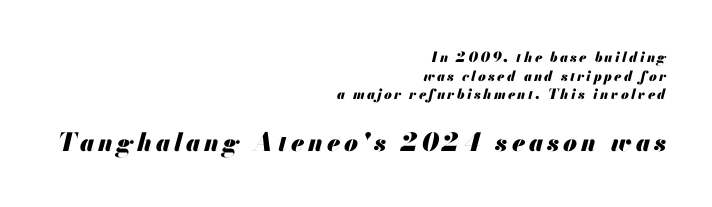
The rendering anchors every line to the right-hand side. Two sizes are in play, and the larger belongs to the second block. Normally led — the rows are evenly, conventionally spaced. Unmarked baselines from the first word to the last. Posture: slanted. The passage shown is emphatically bold.
